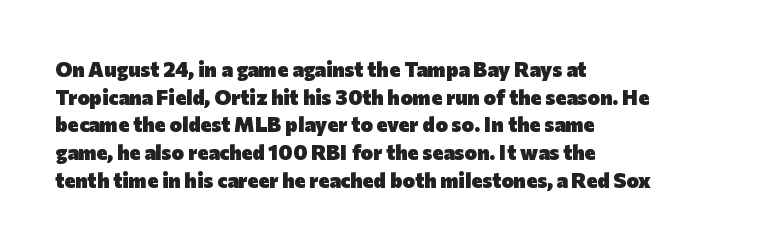
{"italic": "no", "bold": "yes", "underline": "no", "align": "left", "line_spacing": "normal", "line_spacing_ratio": 1.32, "letter_spacing": "normal", "letter_spacing_em": 0.0, "glyph_px": 21}
